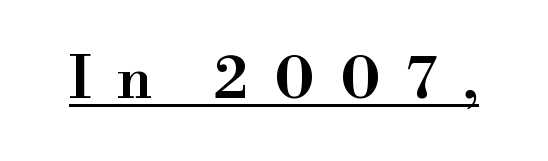
The image shows 58 px semibold serif type, upright; set unusually wide letter spacing (+0.44 em), underlined; high stroke contrast and a small x-height.
